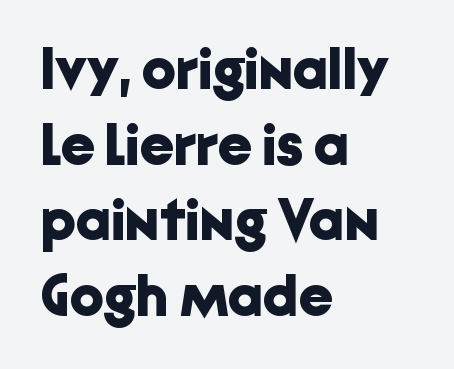
The space directly below the letters is spotless. Notice how descenders clear the ascenders below comfortably — that's standard leading. Caption: standard tracking, unaltered. Thick stems and heavy bowls — unmistakably bold. The face used here is proportionally spaced, like ordinary book or web type.
